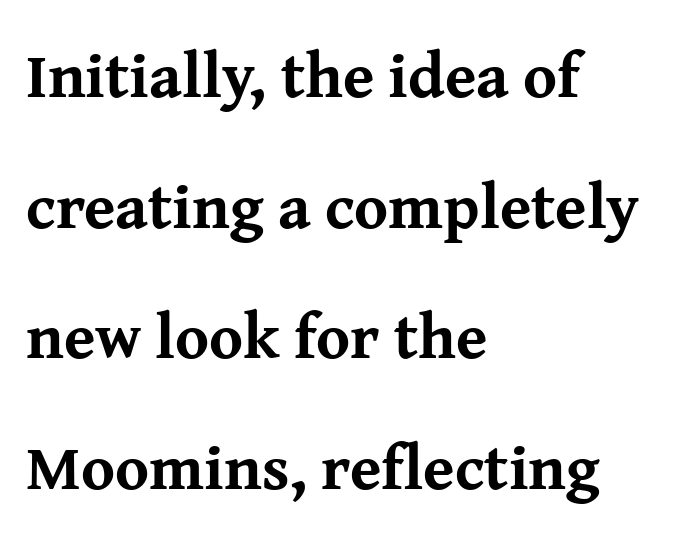
The image shows 64 px bold serif type, upright; set left-aligned, loose line spacing (2.04x), normal letter spacing, not underlined; medium stroke contrast and a medium x-height.
